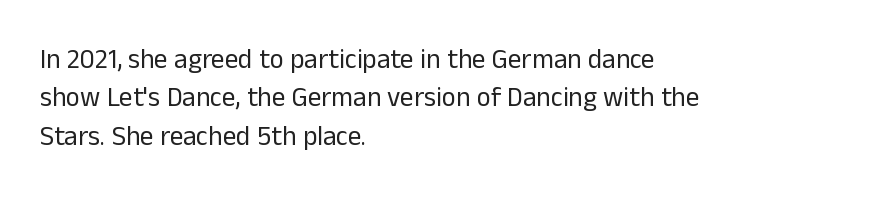
The image shows 27 px text type, upright; set left-aligned, normal line spacing (1.42x), normal letter spacing, not underlined.
